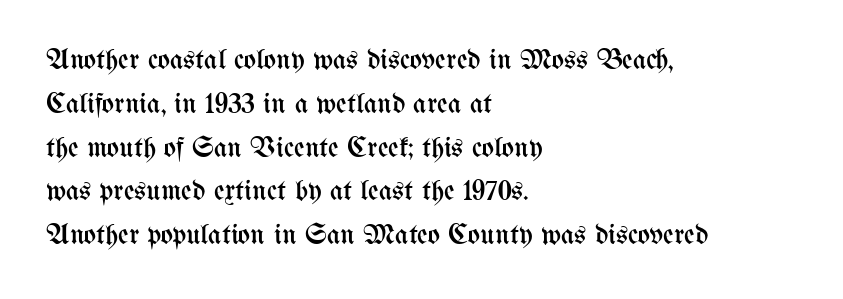
The area under the type is left untouched. Is the letter spacing exaggerated? No — it looks like the ordinary default. Style check: upright. Vertically, the passage feels balanced, rows spaced as you'd expect.
